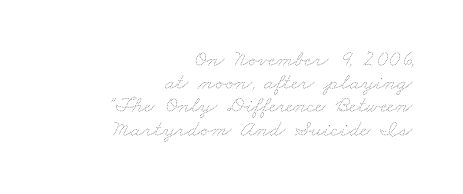
The image shows 23 px text type; set right-aligned, tight line spacing (1.01x), normal letter spacing, not underlined.
